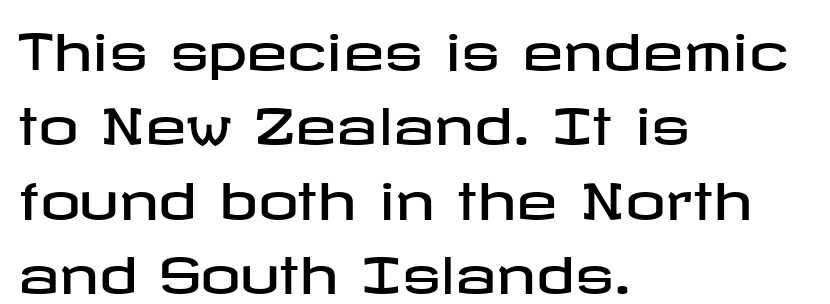
The image shows 50 px wide sans-serif type, upright; set left-aligned, normal line spacing (1.49x), normal letter spacing, not underlined; low stroke contrast and a medium x-height.
